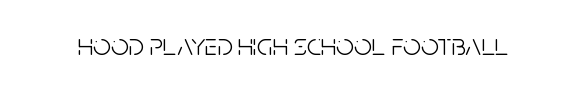
The line texture is even and compact thanks to regular tracking. Characters remain perfectly vertical along every line. Do the characters align in a grid? No, the font is proportional. Check under the words: just untouched page. The glyphs in this specimen are sans serif. Summary of weight: not heavy and not bold.
